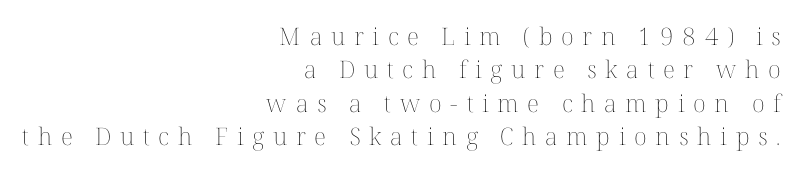
Q: Is the text bold? A: No.
Q: Is the text italic (slanted)? A: No, it is upright.
Q: Is the text underlined? A: No.
Q: How is the paragraph aligned? A: Right-aligned.
Q: Is the spacing between letters normal or unusually wide? A: Unusually wide.
Q: Is the spacing between lines tight, normal or loose? A: Normal.
